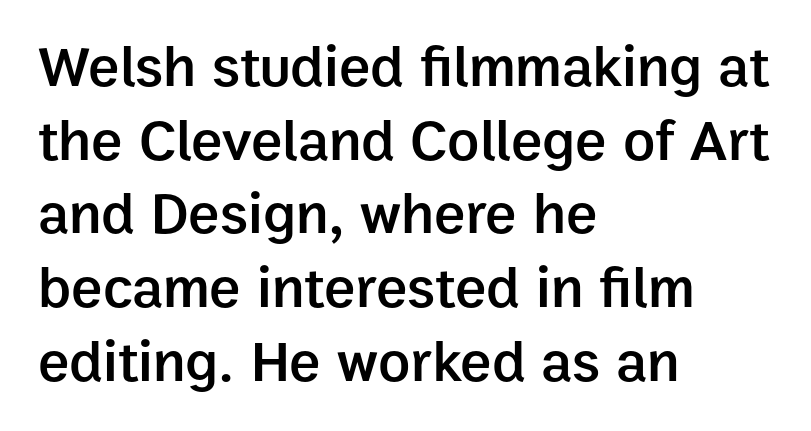
A bare baseline throughout the passage. This sample has the flowing, uneven cadence of proportional lettering. Note: no serifs on the glyphs. Students, note that the glyphs here touch the page at normal intervals. As a designer I'd log this as weight 600, semibold.
